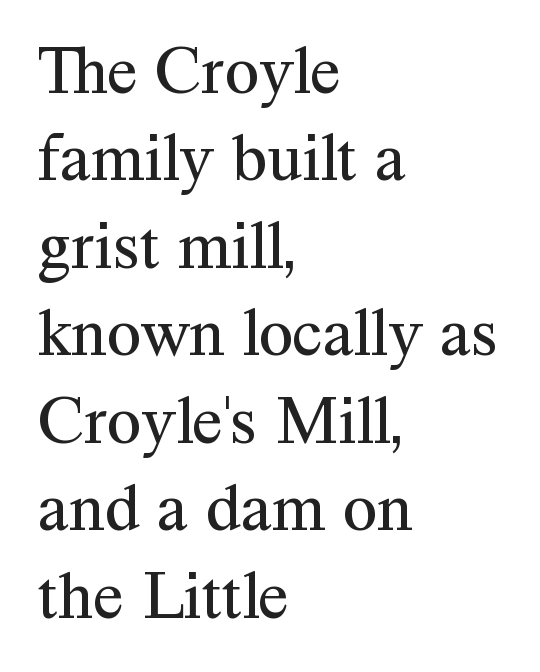
Q: Is the text bold? A: No.
Q: Is the text italic (slanted)? A: No, it is upright.
Q: Is the typeface a serif or a sans-serif typeface? A: Serif.
Q: Is the text underlined? A: No.
Q: How is the paragraph aligned? A: Left-aligned.
Q: Is the spacing between letters normal or unusually wide? A: Normal.
Q: Is the spacing between lines tight, normal or loose? A: Normal.
Q: Width (condensed, normal, or wide)? A: Normal.
Q: Stroke contrast? A: Medium.
Q: x-height? A: Medium.
Q: Monospaced? A: No.
